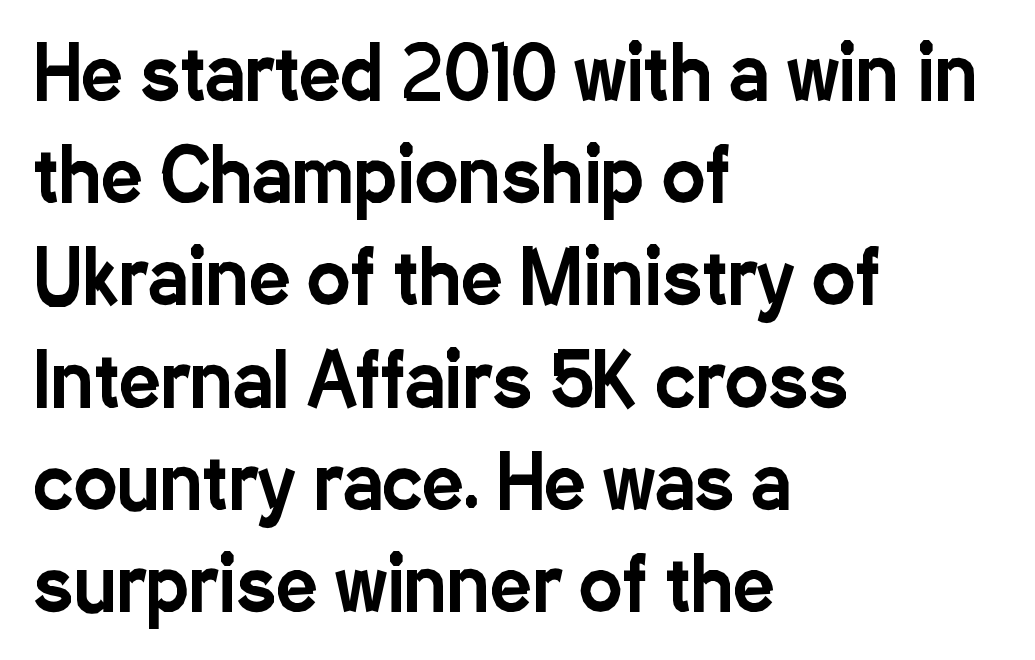
Q: Is the text italic (slanted)? A: No, it is upright.
Q: Is the typeface a serif or a sans-serif typeface? A: Sans-serif.
Q: Is the text underlined? A: No.
Q: How is the paragraph aligned? A: Left-aligned.
Q: Is the spacing between letters normal or unusually wide? A: Normal.
Q: Is the spacing between lines tight, normal or loose? A: Normal.
Q: Width (condensed, normal, or wide)? A: Condensed.
Q: Stroke contrast? A: Low.
Q: x-height? A: Medium.
Q: Monospaced? A: No.
